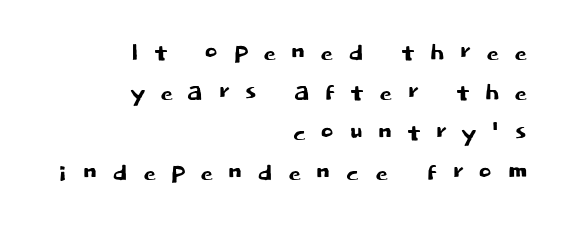
The letters stand straight up with perfectly vertical stems. Tracking here is generous; glyphs stand well apart from one another. You can tell from the bare stems that sans-serif type was used. The typesetter chose a ragged-left arrangement here. Character widths vary here, with narrow letters taking less room than wide ones. Check the space under the baseline: it is left empty.
